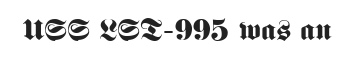
Q: Is the text bold? A: Yes.
Q: Is the text italic (slanted)? A: No, it is upright.
Q: Is the typeface a serif or a sans-serif typeface? A: Sans-serif.
Q: Is the text underlined? A: No.
Q: Is the spacing between letters normal or unusually wide? A: Normal.
Q: Width (condensed, normal, or wide)? A: Condensed.
Q: Stroke contrast? A: Medium.
Q: x-height? A: Medium.
Q: Monospaced? A: No.
